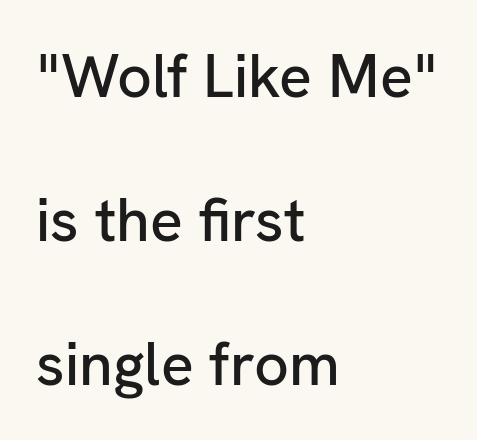
The image shows 61 px sans-serif type, upright; set left-aligned, loose line spacing (2.36x), normal letter spacing, not underlined; low stroke contrast and a medium x-height.
